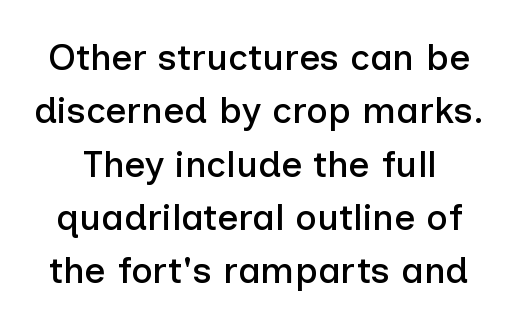
A typesetter would call this proportional, since set widths differ per character. Descender tails drop into unmarked territory. Does the leading feel generous? No, just average. Inter-character spacing is left at the font's built-in metrics. Observe the absence of serifs on each vertical stroke in this sample.
